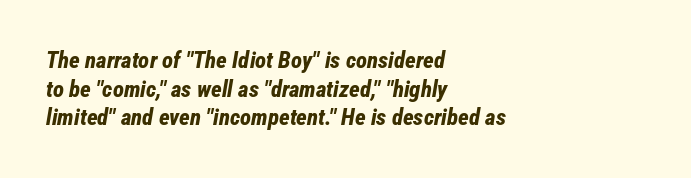
Q: Is the text bold? A: Yes.
Q: Is the text italic (slanted)? A: Yes, it leans right by about 12 degrees.
Q: Is the text underlined? A: No.
Q: How is the paragraph aligned? A: Left-aligned.
Q: Is the spacing between letters normal or unusually wide? A: Normal.
